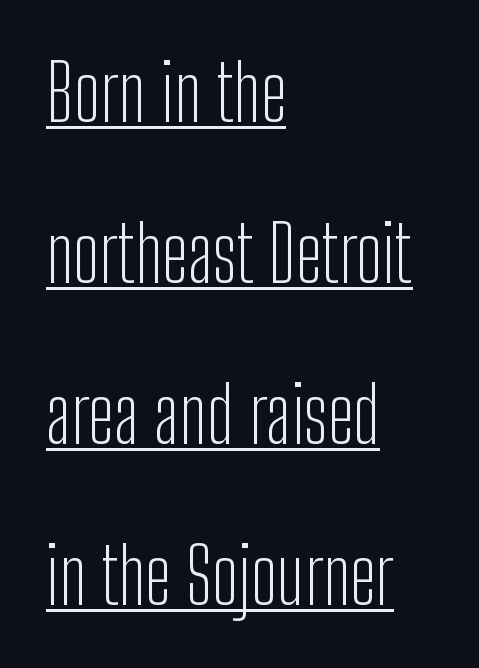
{"serif": "no", "italic": "no", "bold": "no", "weight": "light", "width": "condensed", "stroke_contrast": "low", "x_height": "medium", "monospaced": "no", "underline": "yes", "align": "left", "line_spacing": "loose", "line_spacing_ratio": 2.09, "letter_spacing": "normal", "letter_spacing_em": 0.0, "glyph_px": 77}
